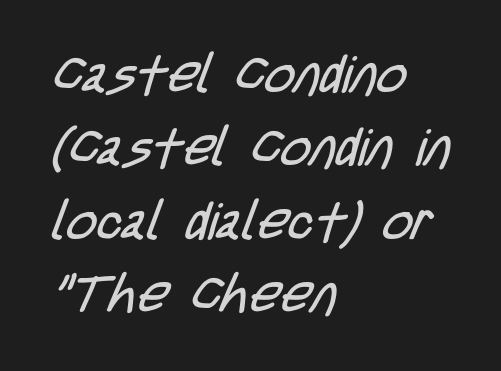
The image shows 52 px regular-weight, condensed sans-serif type; set left-aligned, normal line spacing (1.41x), normal letter spacing, not underlined; low stroke contrast and a large x-height.
